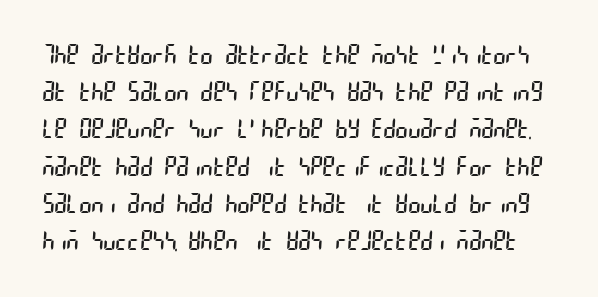
Q: Is the text bold? A: No.
Q: Is the text underlined? A: No.
Q: Is the spacing between letters normal or unusually wide? A: Normal.
Q: Is the spacing between lines tight, normal or loose? A: Normal.
